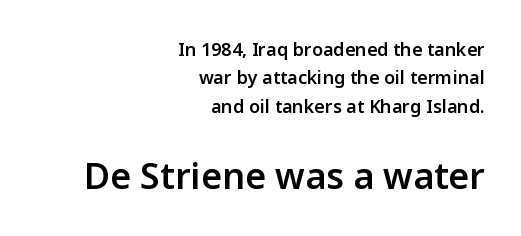
The image shows 36 px semibold sans-serif type, upright; set right-aligned, normal line spacing (1.57x), normal letter spacing, not underlined; the second (bottom) block is 2.0x larger; low stroke contrast and a medium x-height.
